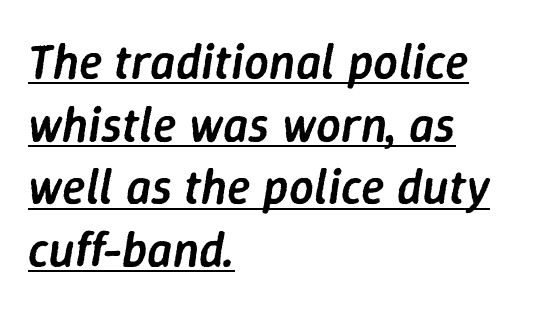
The image shows 49 px semibold type, italic (leaning right); set left-aligned, normal line spacing (1.28x), normal letter spacing, underlined; low stroke contrast and a medium x-height.
